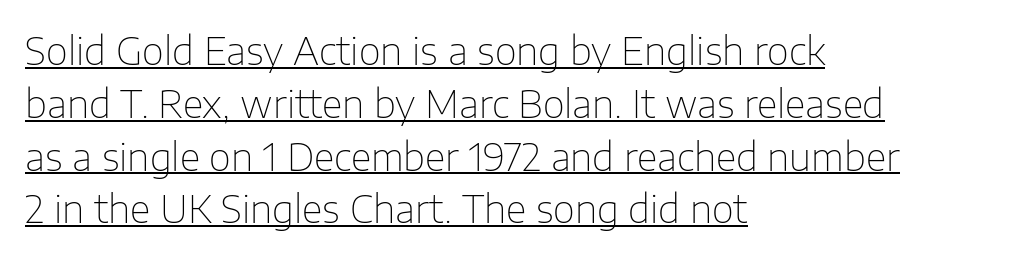
The image shows 38 px thin sans-serif type, upright; set left-aligned, normal line spacing (1.39x), normal letter spacing, underlined; low stroke contrast and a medium x-height.
